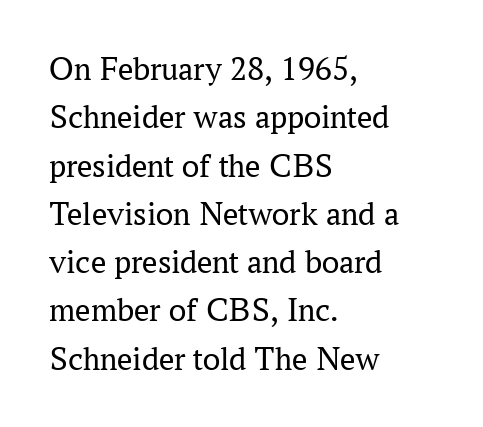
{"serif": "yes", "italic": "no", "bold": "no", "weight": "regular", "width": "normal", "stroke_contrast": "medium", "x_height": "medium", "monospaced": "no", "underline": "no", "align": "left", "line_spacing": "normal", "line_spacing_ratio": 1.42, "letter_spacing": "normal", "letter_spacing_em": 0.0, "glyph_px": 34}
